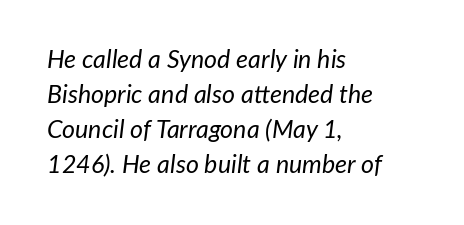
The image shows 25 px text type, italic (leaning right); set left-aligned, normal line spacing (1.4x), normal letter spacing, not underlined.
